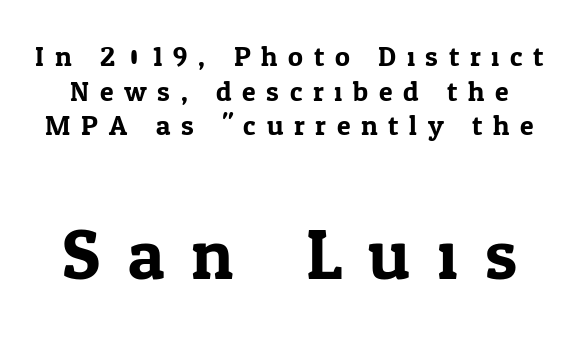
The image shows 71 px serif type, upright; set line spacing 1.24x, unusually wide letter spacing (+0.38 em), not underlined; the second (bottom) block is 2.54x larger; low stroke contrast and a medium x-height.
